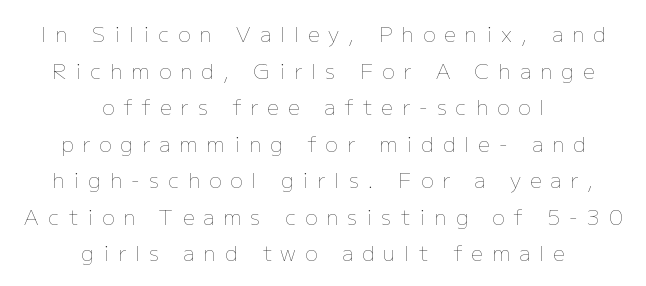
Q: Is the text bold? A: No.
Q: Is the text italic (slanted)? A: No, it is upright.
Q: Is the text underlined? A: No.
Q: How is the paragraph aligned? A: Centered.
Q: Is the spacing between letters normal or unusually wide? A: Unusually wide.
